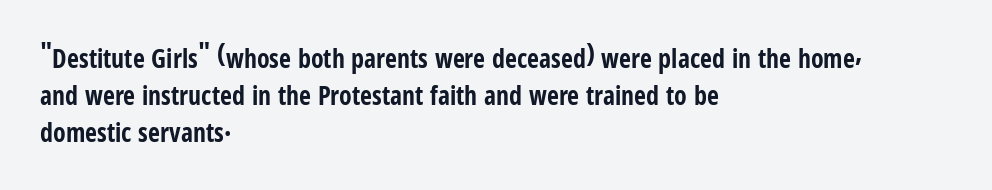
The image shows 26 px bold type, upright; set left-aligned, normal line spacing (1.42x), normal letter spacing, not underlined.
